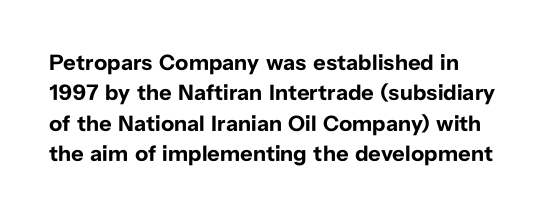
Q: Is the text bold? A: Yes.
Q: Is the text italic (slanted)? A: No, it is upright.
Q: Is the text underlined? A: No.
Q: How is the paragraph aligned? A: Left-aligned.
Q: Is the spacing between letters normal or unusually wide? A: Normal.
Q: Is the spacing between lines tight, normal or loose? A: Normal.
